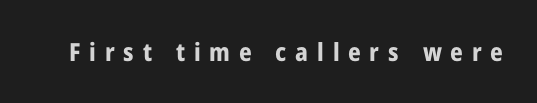
Q: Is the text bold? A: Yes.
Q: Is the text italic (slanted)? A: No, it is upright.
Q: Is the text underlined? A: No.
Q: Is the spacing between letters normal or unusually wide? A: Unusually wide.
